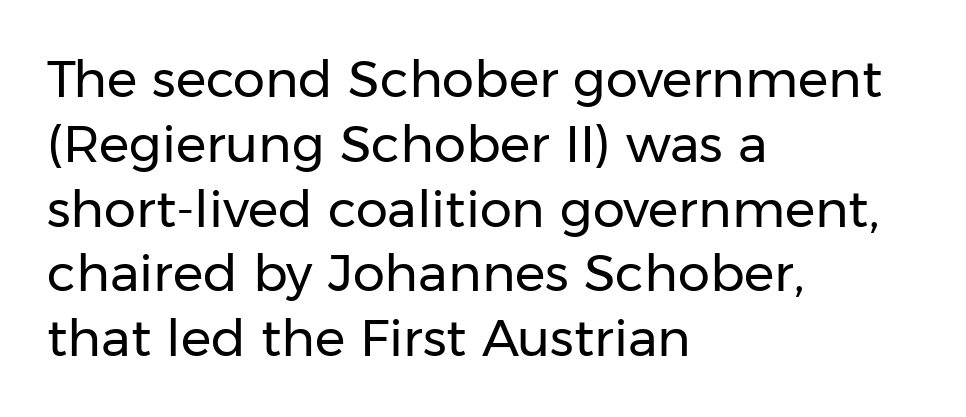
{"serif": "no", "italic": "no", "bold": "no", "weight": "regular", "width": "normal", "stroke_contrast": "low", "x_height": "medium", "monospaced": "no", "underline": "no", "align": "left", "line_spacing": "normal", "line_spacing_ratio": 1.27, "letter_spacing": "normal", "letter_spacing_em": 0.0, "glyph_px": 51}
